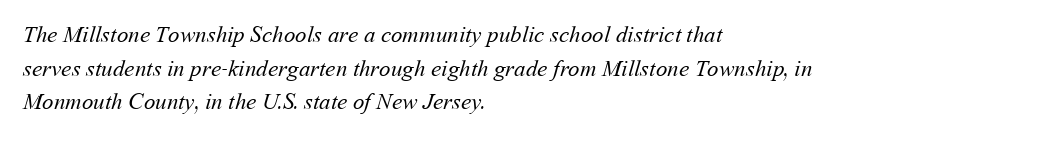
The image shows 23 px text type; set left-aligned, normal line spacing (1.46x), normal letter spacing, not underlined.
